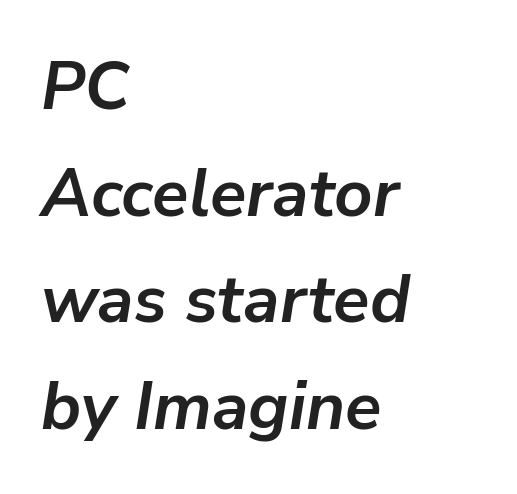
The image shows 67 px semibold type, italic (leaning right); set left-aligned, normal line spacing (1.59x), normal letter spacing, not underlined; low stroke contrast and a medium x-height.
